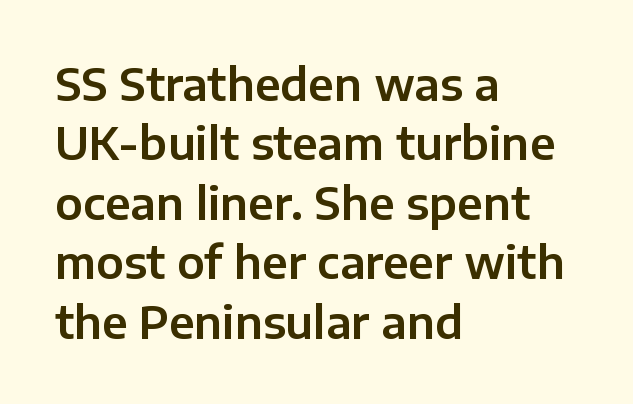
Q: Is the text italic (slanted)? A: No, it is upright.
Q: Is the typeface a serif or a sans-serif typeface? A: Sans-serif.
Q: Is the text underlined? A: No.
Q: How is the paragraph aligned? A: Left-aligned.
Q: Is the spacing between letters normal or unusually wide? A: Normal.
Q: Is the spacing between lines tight, normal or loose? A: Normal.
Q: Width (condensed, normal, or wide)? A: Normal.
Q: Stroke contrast? A: Low.
Q: x-height? A: Medium.
Q: Monospaced? A: No.
